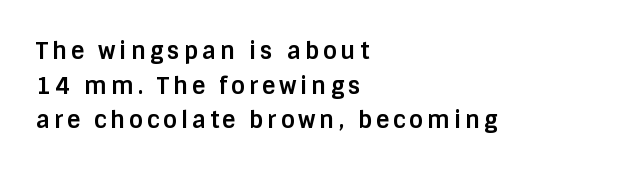
{"italic": "no", "bold": "yes", "underline": "no", "align": "left", "line_spacing": "normal", "line_spacing_ratio": 1.51, "glyph_px": 23}
